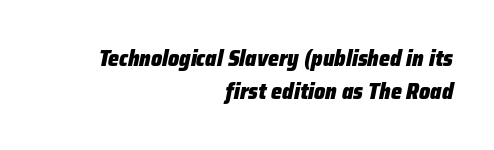
You could call the tracking neutral — neither tight nor loose. The rendering uses a bold face; every stroke is thick and dark. Anything drawn beneath the words? Only blank space. Horizontally, the lines are justified to the trailing edge only.
